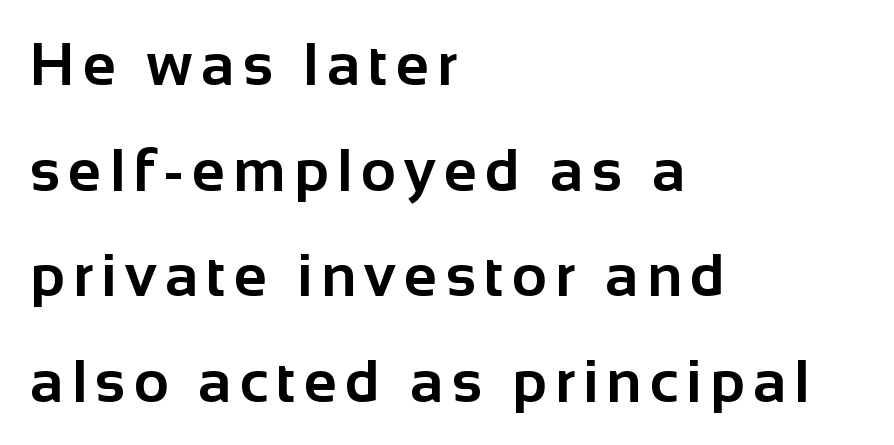
Typeset ragged right — the left edge is the straight one. Beneath every word, the page is bare. The passage shown is typed in a proportional face where columns would drift. Quick note: not italic, upright. You'd pick this weight for a headline — it's a proper bold. Look at the bottom of the vertical strokes: they stop flat, with no serifs.
